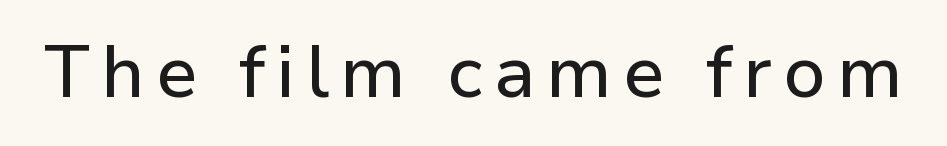
Q: Is the text italic (slanted)? A: No, it is upright.
Q: Is the typeface a serif or a sans-serif typeface? A: Sans-serif.
Q: Is the text underlined? A: No.
Q: Width (condensed, normal, or wide)? A: Normal.
Q: Stroke contrast? A: Low.
Q: x-height? A: Medium.
Q: Monospaced? A: No.
